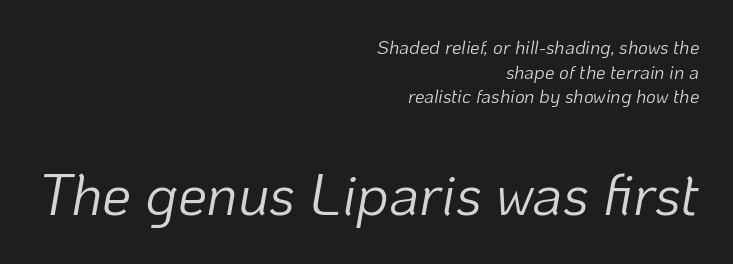
The image shows 58 px light type, italic (leaning right); set right-aligned, normal line spacing (1.29x), normal letter spacing, not underlined; the second (bottom) block is 3.05x larger; low stroke contrast and a medium x-height.
